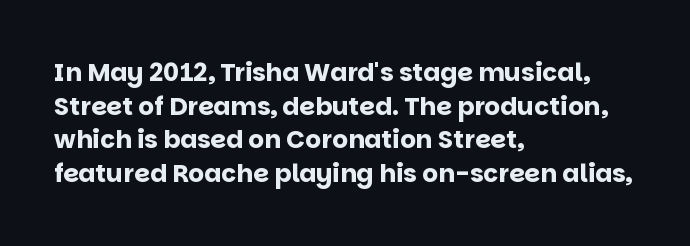
{"italic": "no", "bold": "yes", "underline": "no", "align": "left", "line_spacing": "normal", "line_spacing_ratio": 1.35, "letter_spacing": "normal", "letter_spacing_em": 0.0, "glyph_px": 25}
